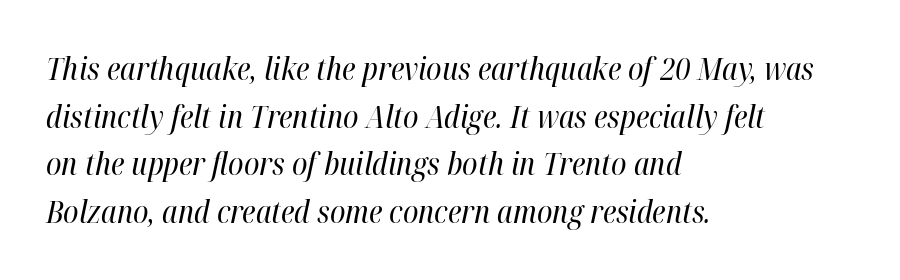
{"italic": "yes", "lean": "right", "slant_degrees": 12, "bold": "no", "weight": "regular", "width": "condensed", "stroke_contrast": "high", "x_height": "medium", "monospaced": "no", "underline": "no", "align": "left", "line_spacing": "normal", "line_spacing_ratio": 1.54, "letter_spacing": "normal", "letter_spacing_em": 0.0, "glyph_px": 31}
